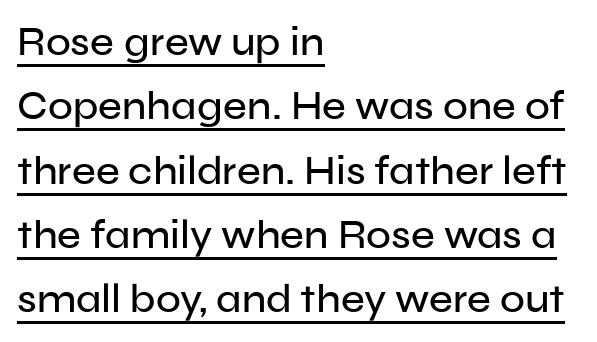
Q: Is the text italic (slanted)? A: No, it is upright.
Q: Is the typeface a serif or a sans-serif typeface? A: Sans-serif.
Q: Is the text underlined? A: Yes.
Q: How is the paragraph aligned? A: Left-aligned.
Q: Is the spacing between letters normal or unusually wide? A: Normal.
Q: Is the spacing between lines tight, normal or loose? A: Normal.
Q: Width (condensed, normal, or wide)? A: Normal.
Q: Stroke contrast? A: Low.
Q: x-height? A: Medium.
Q: Monospaced? A: No.
